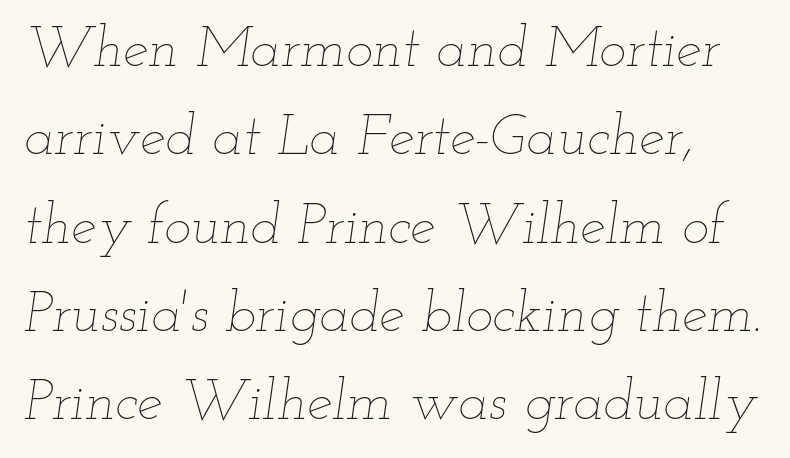
The image shows 57 px thin, wide type, italic (leaning right); set normal line spacing (1.55x), normal letter spacing, not underlined; low stroke contrast and a small x-height.
